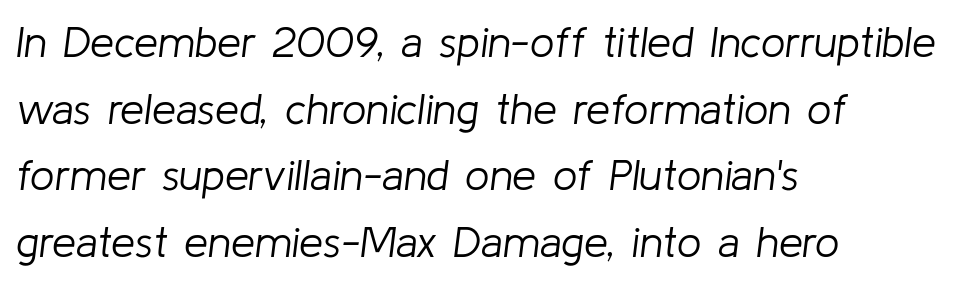
Bare-footed words on every line. Is the type heavy? It reads as light-to-regular instead. The space between consecutive lines is moderate. Note the varied advance widths — an 'i' is clearly narrower than an 'm'.
